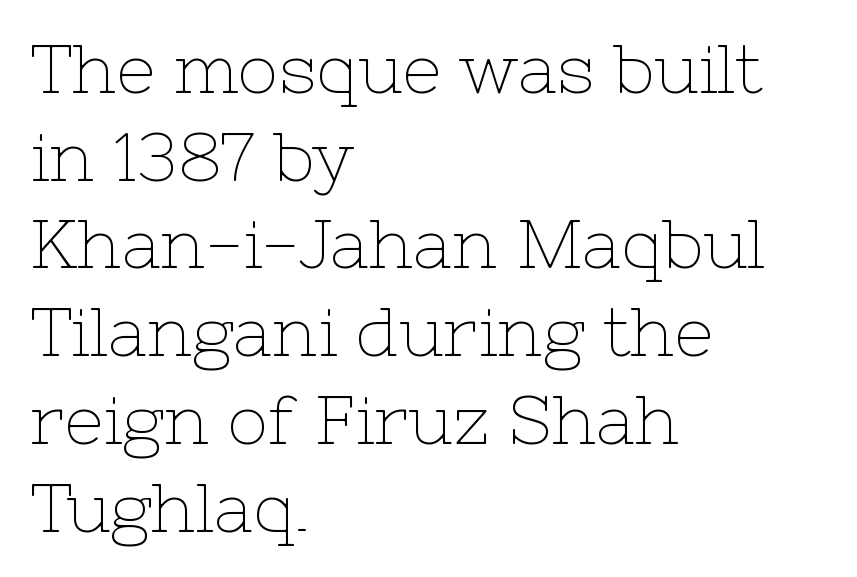
The image shows 68 px thin serif type, upright; set left-aligned, normal line spacing (1.29x), normal letter spacing, not underlined; low stroke contrast and a medium x-height.
